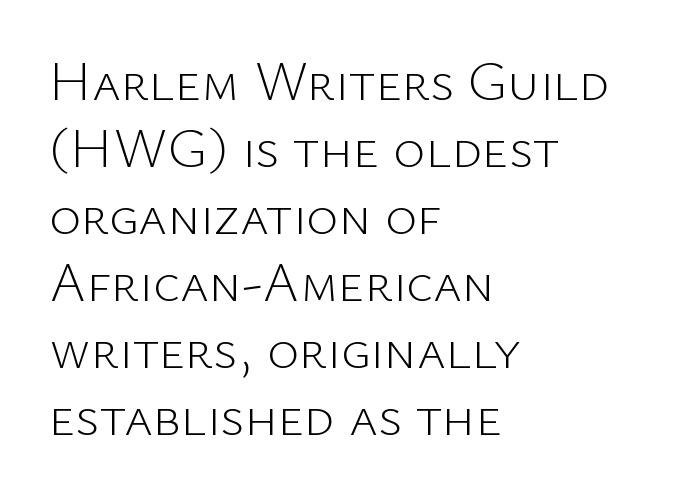
{"serif": "no", "italic": "no", "bold": "no", "weight": "light", "width": "normal", "stroke_contrast": "low", "x_height": "medium", "monospaced": "no", "underline": "no", "align": "left", "line_spacing_ratio": 1.22, "letter_spacing": "normal", "letter_spacing_em": 0.0, "glyph_px": 55}
